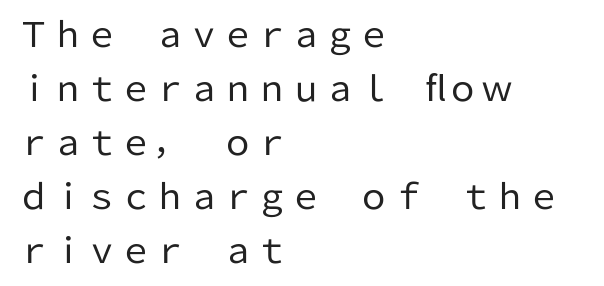
The baseline area is clear. Short and long lines alike share a common starting point at left. Italic? Not at all — the glyphs are vertical. Students, note that the glyphs here touch the page at normal intervals. The passage shown is typed in a proportional face where columns would drift. The characters are drawn with everyday or finer stroke widths.
